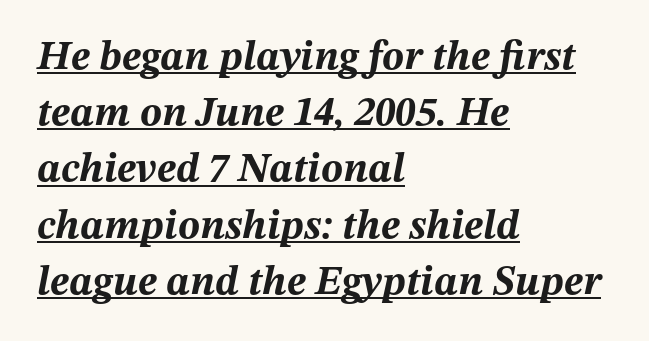
Q: Is the text bold? A: Yes.
Q: Is the text italic (slanted)? A: Yes, it leans right by about 12 degrees.
Q: Is the text underlined? A: Yes.
Q: How is the paragraph aligned? A: Left-aligned.
Q: Is the spacing between letters normal or unusually wide? A: Normal.
Q: Is the spacing between lines tight, normal or loose? A: Normal.
Q: Width (condensed, normal, or wide)? A: Normal.
Q: Stroke contrast? A: Medium.
Q: x-height? A: Medium.
Q: Monospaced? A: No.
